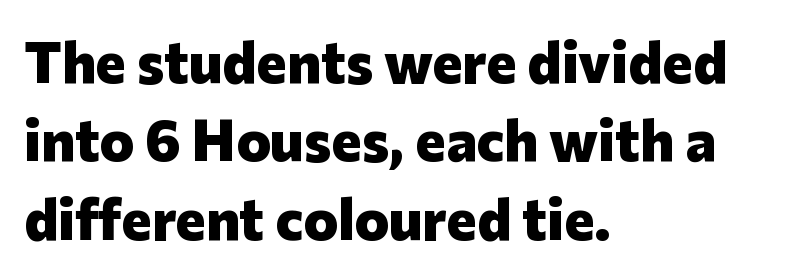
The image shows 58 px heavy sans-serif type, upright; set left-aligned, normal line spacing (1.35x), normal letter spacing, not underlined; low stroke contrast and a medium x-height.
